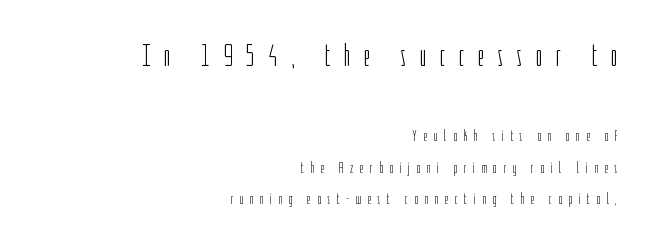
The image shows 32 px light, condensed sans-serif type, upright; set right-aligned, loose line spacing (1.98x), unusually wide letter spacing (+0.4 em), not underlined; the first (top) block is 2.0x larger; low stroke contrast and a medium x-height.
